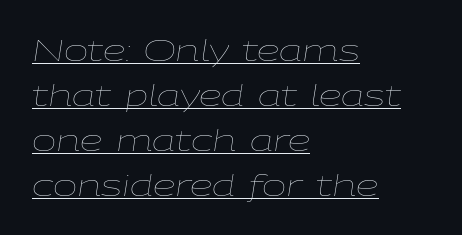
Here the designer chose a conventional face with non-uniform glyph widths. No letter is thick-stroked: the sample isn't bold. This sample uses plain, unmodified letter spacing. When letters slant like this, we call the style italic. Like a heading marked for emphasis, these lines bear an underscore. Successive baselines arrive at the customary interval.
